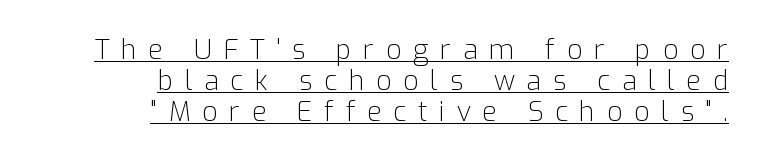
Q: Is the text bold? A: No.
Q: Is the text italic (slanted)? A: No, it is upright.
Q: Is the text underlined? A: Yes.
Q: How is the paragraph aligned? A: Right-aligned.
Q: Is the spacing between letters normal or unusually wide? A: Unusually wide.
Q: Is the spacing between lines tight, normal or loose? A: Tight.
